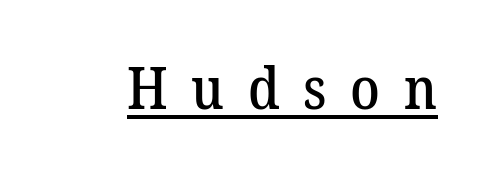
The image shows 59 px serif type; set unusually wide letter spacing (+0.4 em), underlined; low stroke contrast and a medium x-height.
